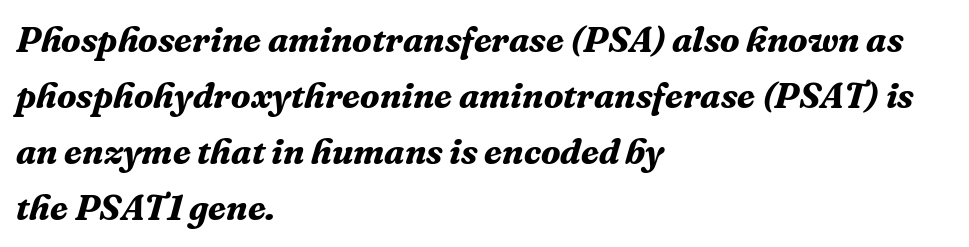
Horizontal bands of white between lines are of average thickness. Plenty of ink on the page — the face is bold. The letters are slanted; this is an italic face. Descenders are the only things crossing below the line. Each letter keeps its own natural width here, so spacing adapts to shape.
